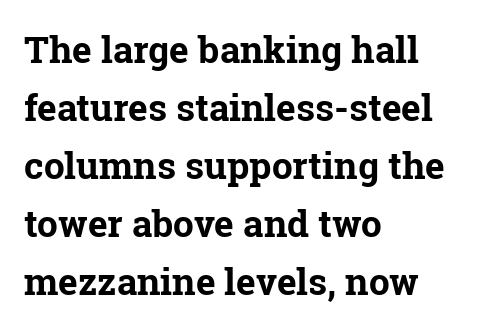
{"serif": "yes", "italic": "no", "bold": "yes", "weight": "bold", "width": "normal", "stroke_contrast": "low", "x_height": "medium", "monospaced": "no", "underline": "no", "align": "left", "line_spacing": "normal", "line_spacing_ratio": 1.57, "letter_spacing": "normal", "letter_spacing_em": 0.0, "glyph_px": 37}
